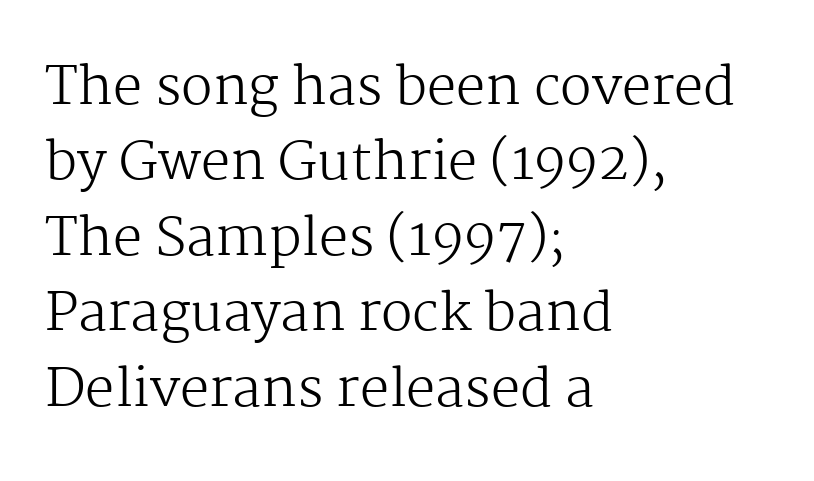
Q: Is the text bold? A: No.
Q: Is the text italic (slanted)? A: No, it is upright.
Q: Is the typeface a serif or a sans-serif typeface? A: Serif.
Q: Is the text underlined? A: No.
Q: How is the paragraph aligned? A: Left-aligned.
Q: Is the spacing between letters normal or unusually wide? A: Normal.
Q: Is the spacing between lines tight, normal or loose? A: Normal.
Q: Width (condensed, normal, or wide)? A: Normal.
Q: Stroke contrast? A: Medium.
Q: x-height? A: Medium.
Q: Monospaced? A: No.
